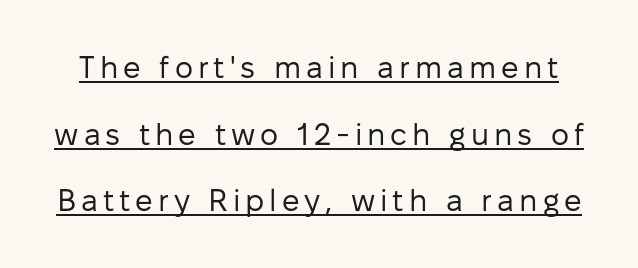
Summary of weight: not heavy and not bold. The rendering shows plain stroke endings on the letterforms — a sans-serif design. Decoration check: the copy is underlined. The passage shown is typed in a proportional face where columns would drift. Quick note: interline space is abundant. Does the lettering tilt? It doesn't — this is upright.
